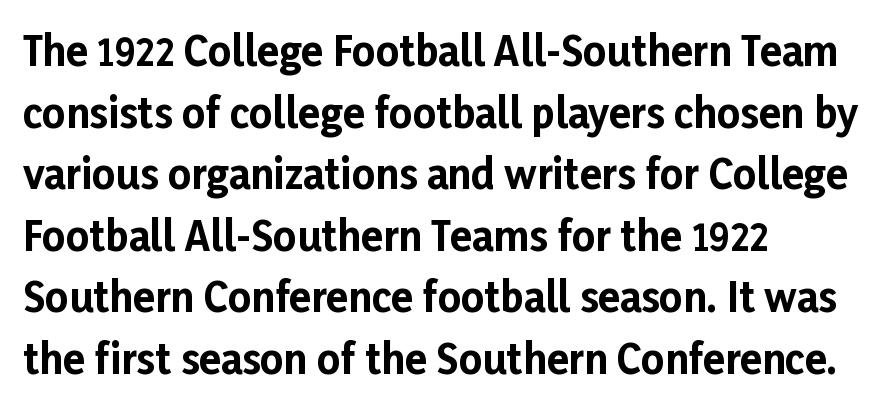
The passage shown has conventional tracking throughout. As a designer I'd log this as weight 700, bold. Type without underlining. Notice how the passage keeps a crisp vertical edge on the left only.
